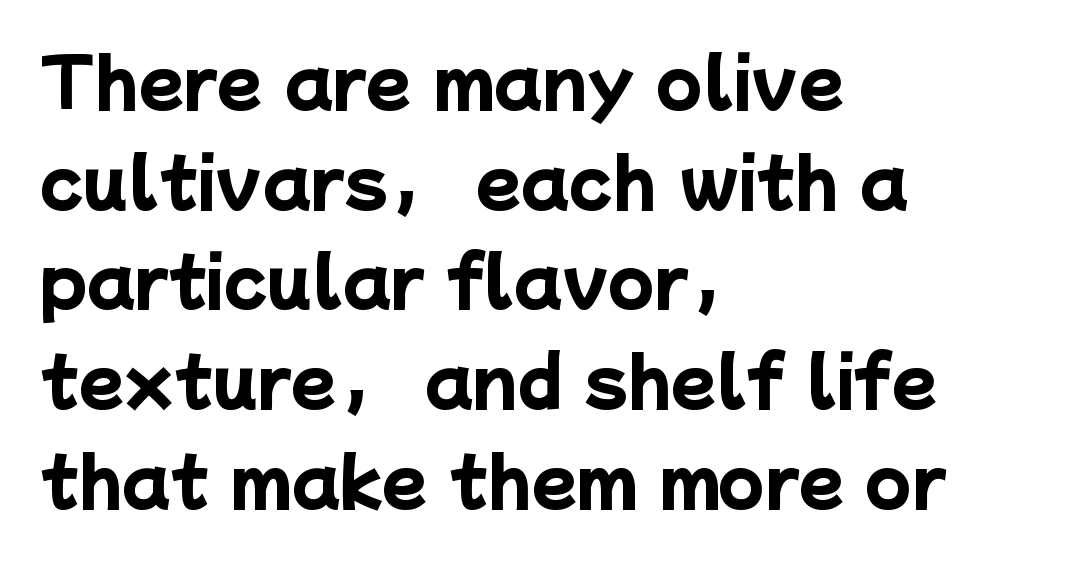
{"serif": "no", "bold": "yes", "weight": "heavy", "width": "normal", "stroke_contrast": "low", "x_height": "medium", "monospaced": "no", "underline": "no", "align": "left", "line_spacing": "normal", "line_spacing_ratio": 1.51, "letter_spacing": "normal", "letter_spacing_em": 0.0, "glyph_px": 66}
